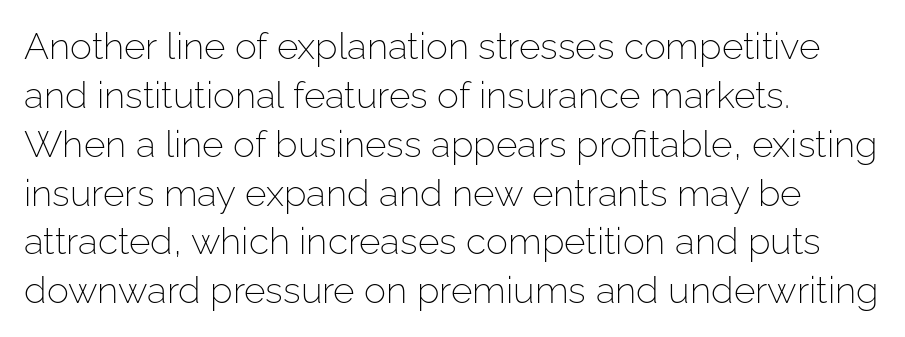
{"serif": "no", "italic": "no", "bold": "no", "weight": "light", "width": "normal", "stroke_contrast": "low", "x_height": "medium", "monospaced": "no", "underline": "no", "align": "left", "line_spacing": "normal", "line_spacing_ratio": 1.32, "letter_spacing": "normal", "letter_spacing_em": 0.0, "glyph_px": 37}
